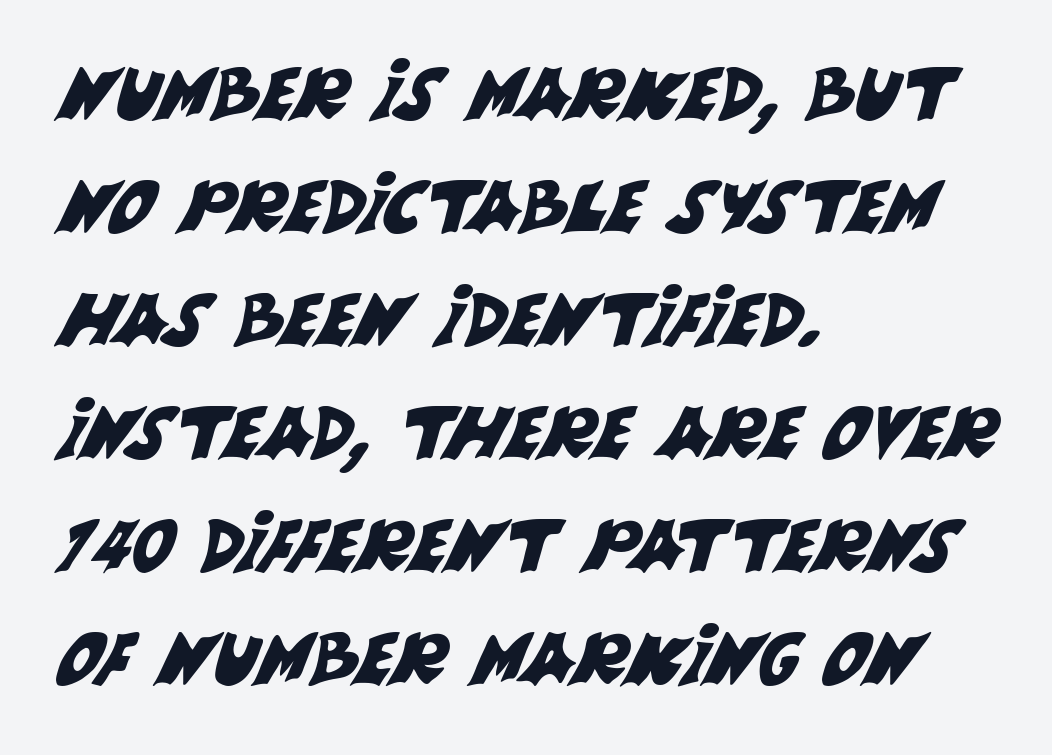
The glyphs are unaccompanied by any horizontal stroke below them. Type style note: lacks serifs. Caption: multi-line text, flush left, ragged right. There is no visible air inserted between adjacent glyphs. Does the leading feel generous? No, just average.
